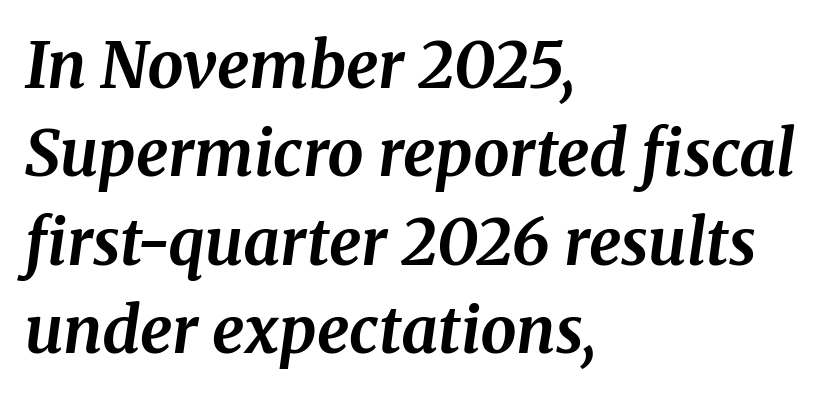
The image shows 64 px bold serif type, italic (leaning right); set left-aligned, normal line spacing (1.38x), normal letter spacing, not underlined; medium stroke contrast and a medium x-height.
